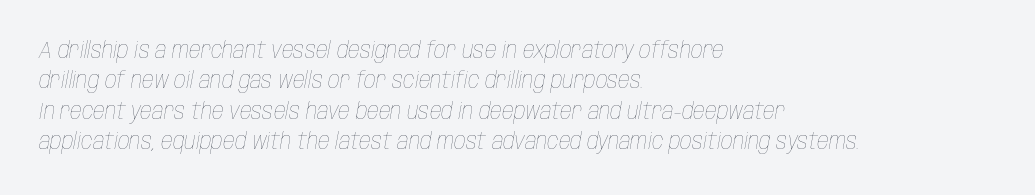
Q: Is the text bold? A: No.
Q: Is the text italic (slanted)? A: Yes, it leans right by about 10 degrees.
Q: Is the text underlined? A: No.
Q: How is the paragraph aligned? A: Left-aligned.
Q: Is the spacing between letters normal or unusually wide? A: Normal.
Q: Is the spacing between lines tight, normal or loose? A: Normal.
